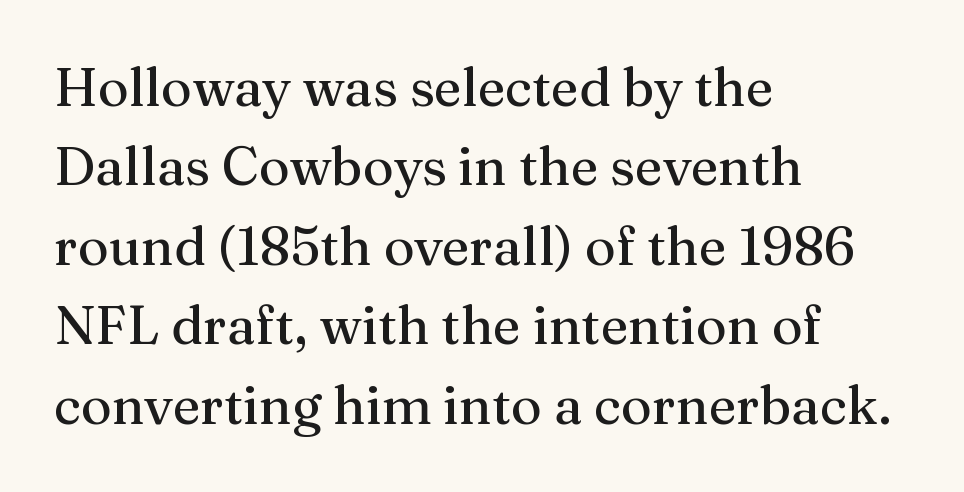
{"serif": "yes", "italic": "no", "width": "normal", "stroke_contrast": "medium", "x_height": "medium", "monospaced": "no", "underline": "no", "align": "left", "line_spacing": "normal", "line_spacing_ratio": 1.5, "letter_spacing": "normal", "letter_spacing_em": 0.0, "glyph_px": 53}
